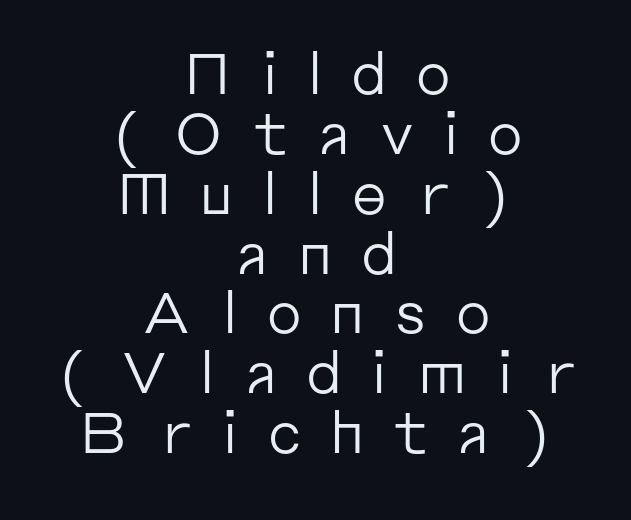
This sample uses an upright cut, with every glyph sitting square on the baseline. The passage shown is typed in a proportional face where columns would drift. A centered setting, common on invitations and titles, is used for this passage. Nobody drew a line under any word here. Unlike a traditional serif, this face leaves its strokes unadorned. Closely set lines give the paragraph a compact silhouette.
